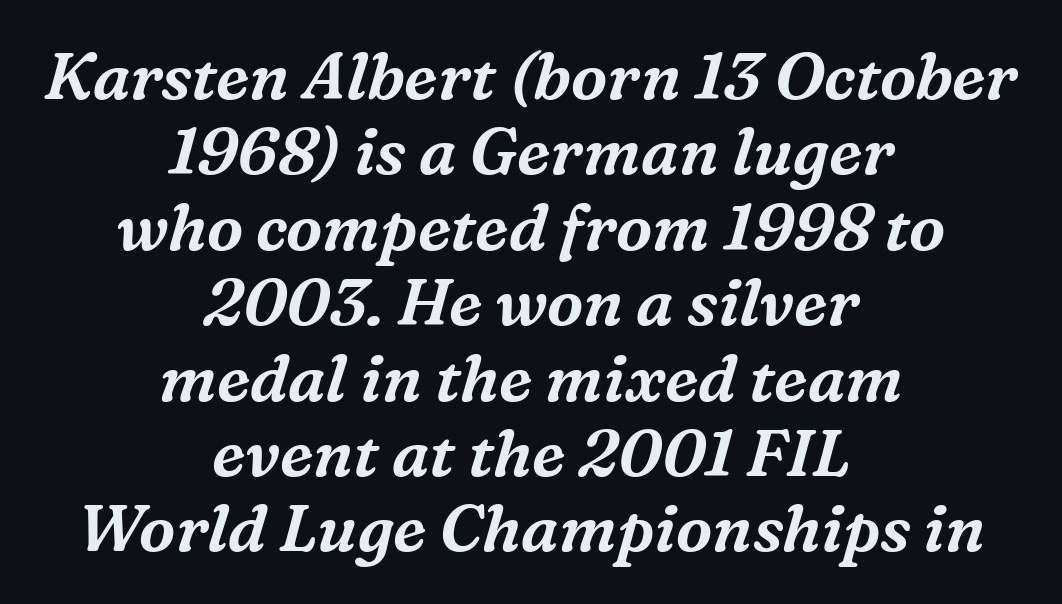
The image shows 65 px serif type, italic (leaning right); set centered, line spacing 1.16x, normal letter spacing, not underlined; medium stroke contrast and a medium x-height.
